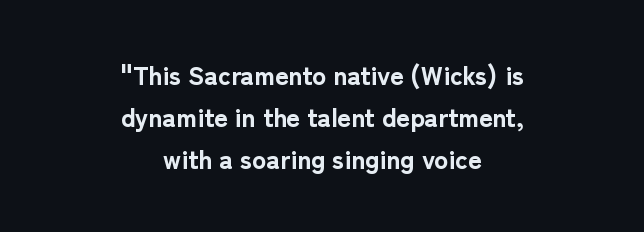
Plenty of ink on the page — the face is bold. Tracking value appears to be zero — textbook default spacing. Lines of text with bare space underneath. Notice how the passage keeps no hard edge, just a central spine.
